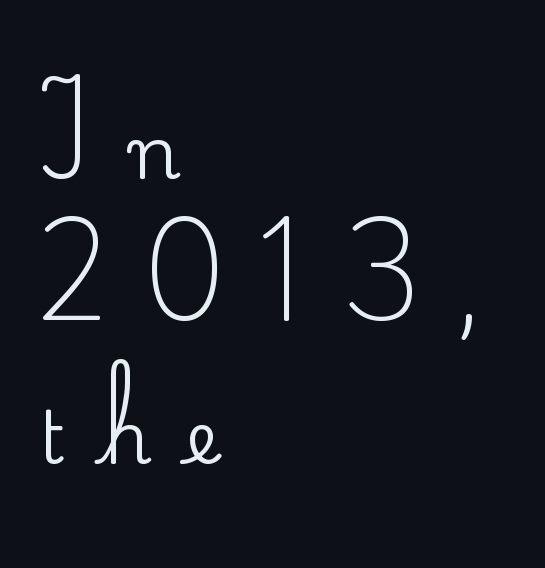
Q: Is the text italic (slanted)? A: No, it is upright.
Q: Is the typeface a serif or a sans-serif typeface? A: Serif.
Q: Is the text underlined? A: No.
Q: How is the paragraph aligned? A: Left-aligned.
Q: Is the spacing between letters normal or unusually wide? A: Unusually wide.
Q: Is the spacing between lines tight, normal or loose? A: Loose.
Q: Width (condensed, normal, or wide)? A: Normal.
Q: Stroke contrast? A: Medium.
Q: x-height? A: Small.
Q: Monospaced? A: No.
